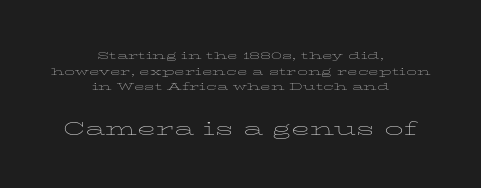
{"italic": "no", "bold": "no", "underline": "no", "align": "center", "line_spacing": "tight", "line_spacing_ratio": 1.12, "letter_spacing": "normal", "letter_spacing_em": 0.0, "larger_block": "second", "size_ratio": 1.79, "glyph_px": 25}
